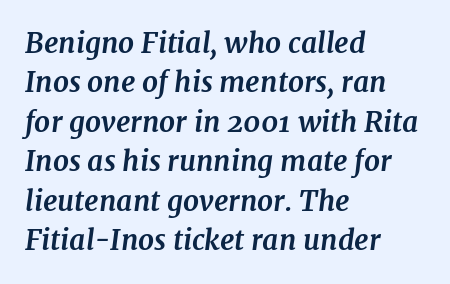
One-word summary of the alignment: left. Heavy-handed strokes throughout: this text is bold. The strip under each line holds only bare page. Honestly, the row spacing looks completely unremarkable.
